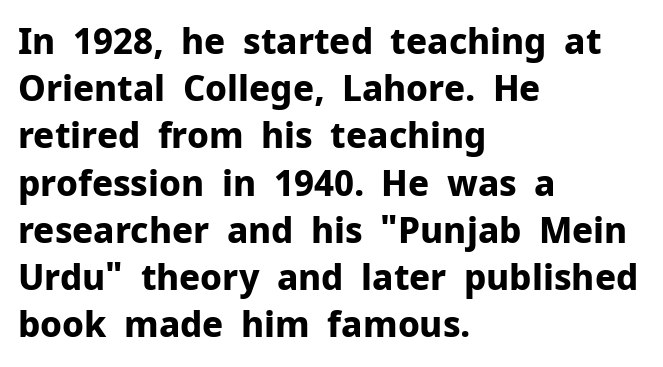
Q: Is the text bold? A: Yes.
Q: Is the text italic (slanted)? A: No, it is upright.
Q: Is the typeface a serif or a sans-serif typeface? A: Sans-serif.
Q: Is the text underlined? A: No.
Q: How is the paragraph aligned? A: Left-aligned.
Q: Is the spacing between letters normal or unusually wide? A: Normal.
Q: Is the spacing between lines tight, normal or loose? A: Normal.
Q: Width (condensed, normal, or wide)? A: Normal.
Q: Stroke contrast? A: Low.
Q: x-height? A: Medium.
Q: Monospaced? A: No.
